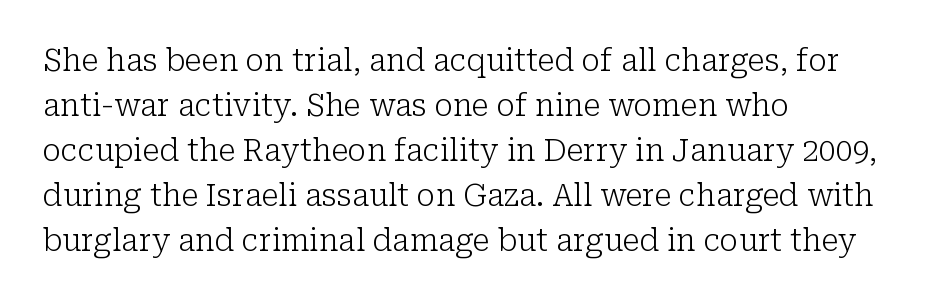
{"serif": "yes", "italic": "no", "bold": "no", "weight": "light", "width": "normal", "stroke_contrast": "low", "x_height": "medium", "monospaced": "no", "underline": "no", "align": "left", "line_spacing": "normal", "line_spacing_ratio": 1.5, "letter_spacing": "normal", "letter_spacing_em": 0.0, "glyph_px": 30}
